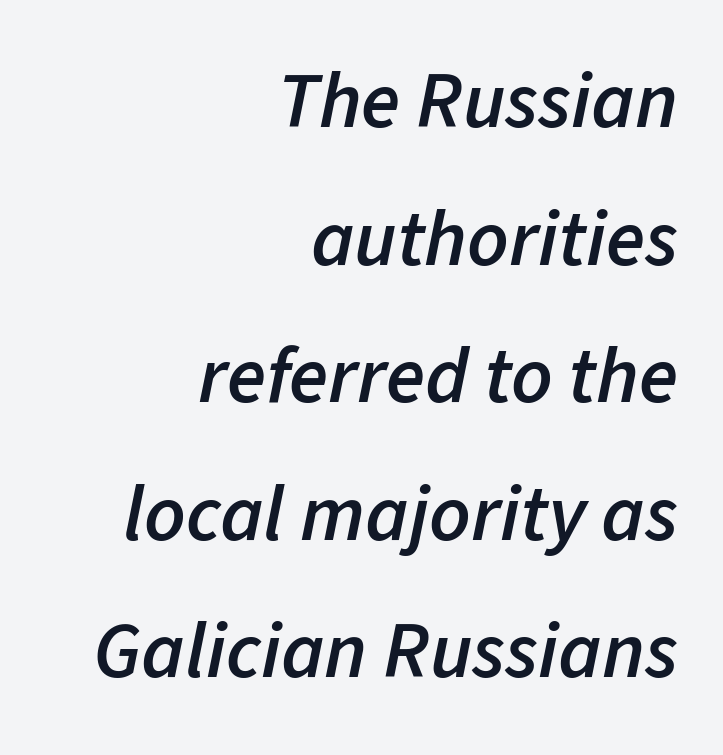
{"italic": "yes", "lean": "right", "slant_degrees": 11, "bold": "semi", "weight": "semibold", "width": "normal", "stroke_contrast": "low", "x_height": "medium", "monospaced": "no", "underline": "no", "align": "right", "line_spacing_ratio": 1.72, "letter_spacing": "normal", "letter_spacing_em": 0.0, "glyph_px": 80}
